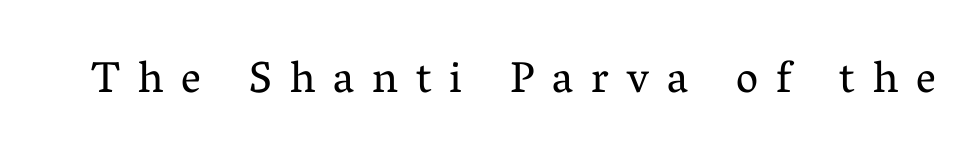
The text was rendered using a seriffed face with decorative stroke endings. Letters have the restrained weight of plain body copy at most. Italic? Not at all — the glyphs are vertical. Anything drawn beneath the words? Only blank space. Think of a printed novel: that variable character pitch is what you see here.
